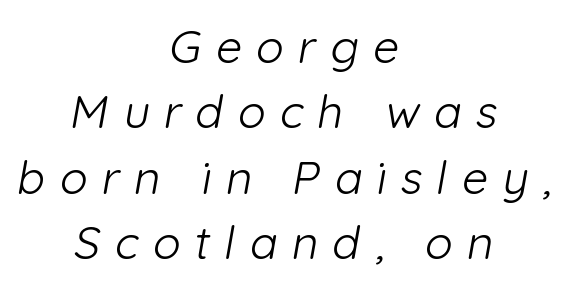
The image shows 46 px light sans-serif type; set centered, normal line spacing (1.42x), unusually wide letter spacing (+0.31 em), not underlined; low stroke contrast and a medium x-height.
